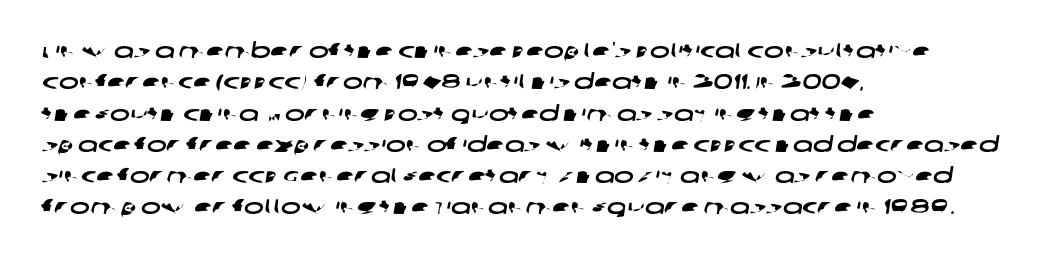
These lines keep a tight, regular rhythm from letter to letter. The rendering anchors every line to the left-hand side. Leading: standard. Clear beneath every line of the passage.
